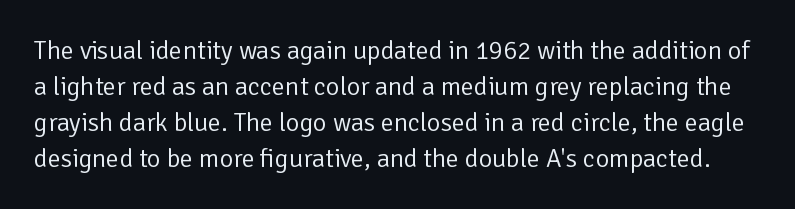
The image shows 26 px text type, upright; set normal line spacing (1.38x), normal letter spacing, not underlined.
